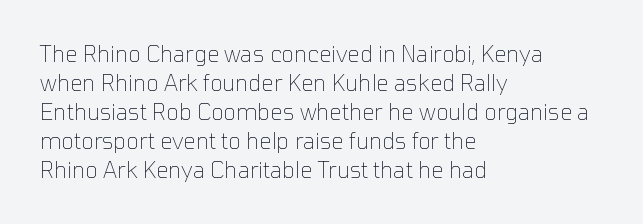
The image shows 22 px text type, upright; set left-aligned, normal line spacing (1.32x), normal letter spacing, not underlined.
